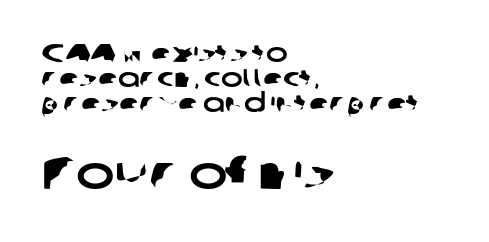
The tracking reads as untouched default to a designer's eye. Each letter's strokes conclude bluntly, with no projecting serifs. Clear beneath every line of the passage. Is this a fixed-width face? No — the glyphs have proportional, varying widths. This layout puts the modest block above and the oversized block below.
